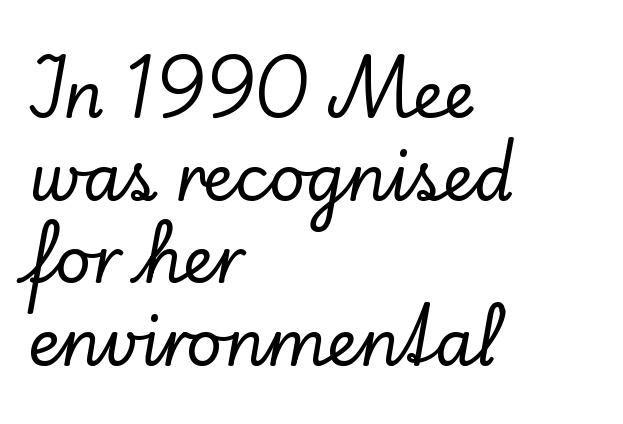
Q: Is the text italic (slanted)? A: Yes.
Q: Is the typeface a serif or a sans-serif typeface? A: Serif.
Q: Is the text underlined? A: No.
Q: How is the paragraph aligned? A: Left-aligned.
Q: Is the spacing between letters normal or unusually wide? A: Normal.
Q: Is the spacing between lines tight, normal or loose? A: Normal.
Q: Width (condensed, normal, or wide)? A: Normal.
Q: Stroke contrast? A: Low.
Q: x-height? A: Small.
Q: Monospaced? A: No.
